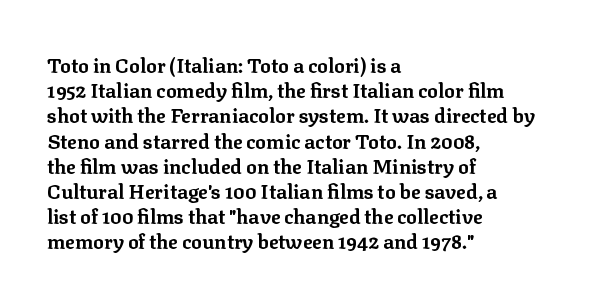
Q: Is the text bold? A: Yes.
Q: Is the text italic (slanted)? A: No, it is upright.
Q: Is the text underlined? A: No.
Q: How is the paragraph aligned? A: Left-aligned.
Q: Is the spacing between letters normal or unusually wide? A: Normal.
Q: Is the spacing between lines tight, normal or loose? A: Normal.
